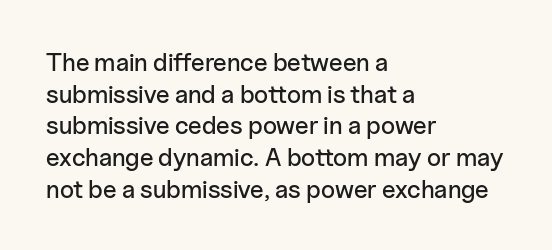
The image shows 25 px text type, upright; set left-aligned, normal line spacing (1.27x), normal letter spacing, not underlined.
